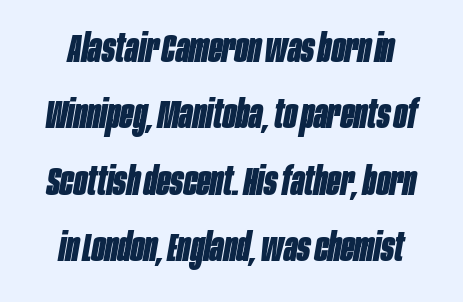
Q: Is the text bold? A: Yes.
Q: Is the text italic (slanted)? A: Yes, it leans right by about 10 degrees.
Q: Is the text underlined? A: No.
Q: Is the spacing between letters normal or unusually wide? A: Normal.
Q: Is the spacing between lines tight, normal or loose? A: Normal.
Q: Width (condensed, normal, or wide)? A: Condensed.
Q: Stroke contrast? A: Low.
Q: x-height? A: Large.
Q: Monospaced? A: No.
